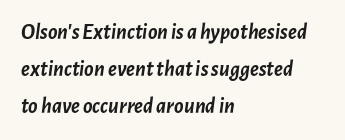
{"italic": "yes", "lean": "right", "slant_degrees": 7, "bold": "yes", "underline": "no", "align": "left", "line_spacing": "normal", "line_spacing_ratio": 1.69, "letter_spacing": "normal", "letter_spacing_em": 0.0, "glyph_px": 22}
